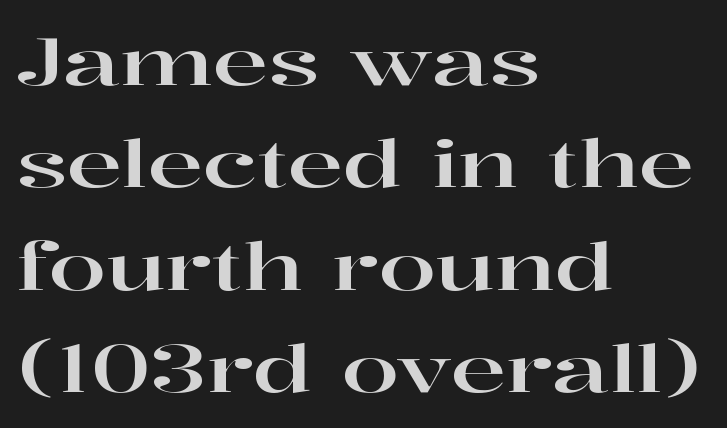
Unlike a clean sans, this face finishes its strokes with serifs. The passage shown stacks its lines at a standard gap. In terms of letterspacing, this is plain default setting. Alignment: flush left. Check the space under the baseline: it is left empty.
